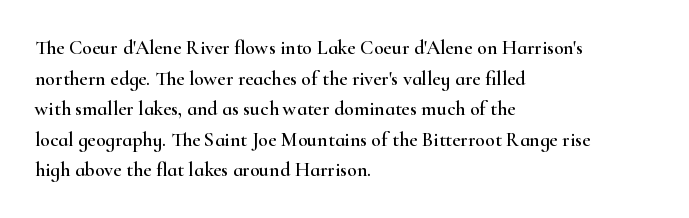
Q: Is the text italic (slanted)? A: No, it is upright.
Q: Is the text underlined? A: No.
Q: How is the paragraph aligned? A: Left-aligned.
Q: Is the spacing between letters normal or unusually wide? A: Normal.
Q: Is the spacing between lines tight, normal or loose? A: Normal.
